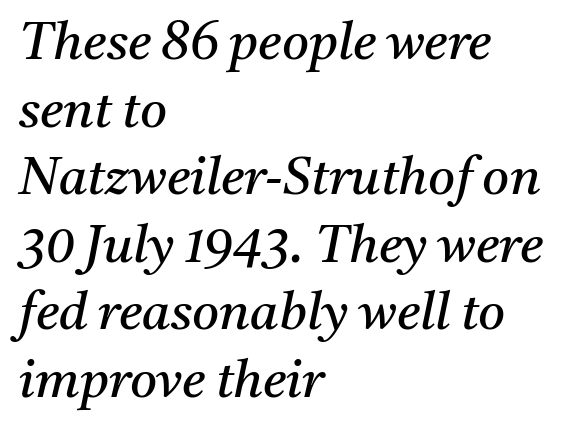
The image shows 52 px regular-weight serif type, italic (leaning right); set left-aligned, normal line spacing (1.3x), normal letter spacing, not underlined; medium stroke contrast and a medium x-height.
